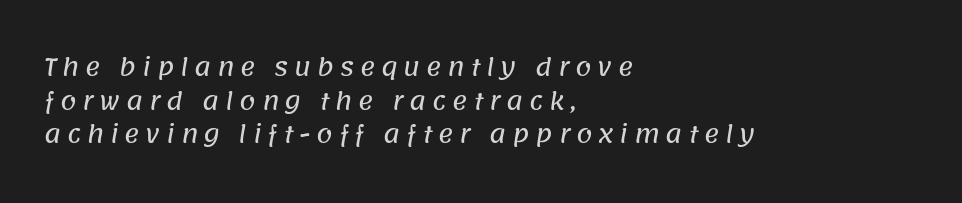
The image shows 23 px text type; set left-aligned, normal line spacing (1.46x), unusually wide letter spacing (+0.25 em), not underlined.
